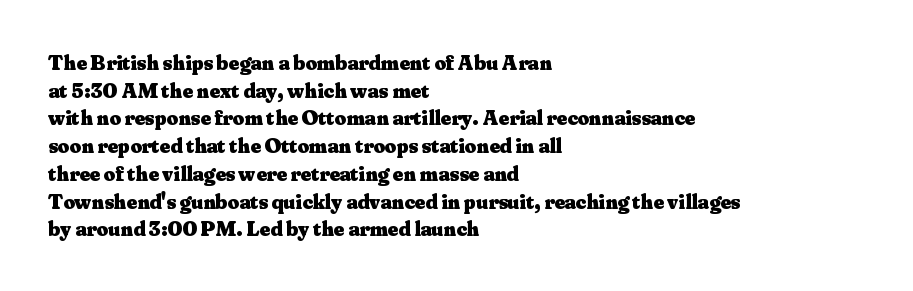
The image shows 22 px bold type, upright; set left-aligned, normal line spacing (1.26x), normal letter spacing, not underlined.
